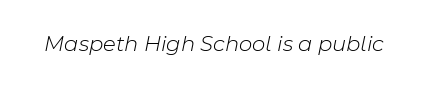
The strokes carry an ordinary text weight at most. Has an underline been added? It has not. Tracking here is standard; glyphs follow each other at the usual distance. Posture: slanted.
